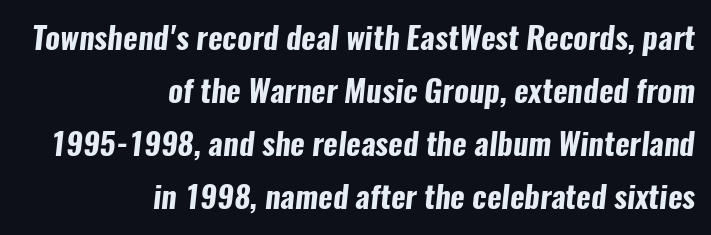
{"serif": "no", "bold": "yes", "weight": "bold", "width": "condensed", "stroke_contrast": "low", "x_height": "medium", "monospaced": "no", "underline": "no", "align": "right", "line_spacing_ratio": 1.71, "letter_spacing": "normal", "letter_spacing_em": 0.0, "glyph_px": 31}
